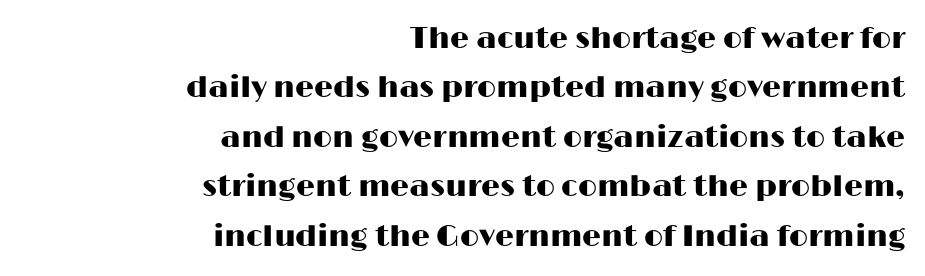
The letters carry no serifs — their stems end cleanly without finishing strokes. The paragraph shown leans on its right margin. This is the regular roman posture of the typeface. The passage shown is not underscored anywhere.
